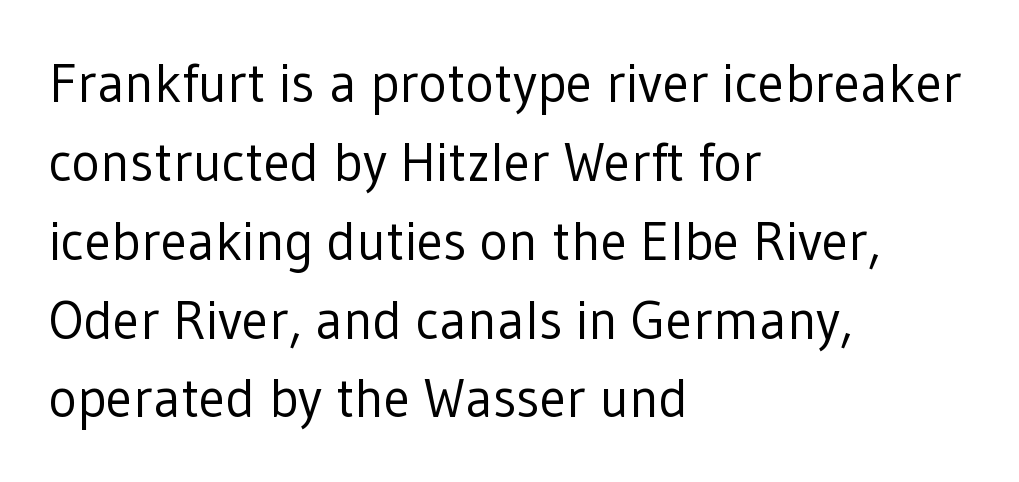
{"serif": "no", "italic": "no", "bold": "no", "weight": "regular", "width": "normal", "stroke_contrast": "low", "x_height": "medium", "monospaced": "no", "underline": "no", "align": "left", "line_spacing": "normal", "line_spacing_ratio": 1.46, "letter_spacing": "normal", "letter_spacing_em": 0.0, "glyph_px": 54}
